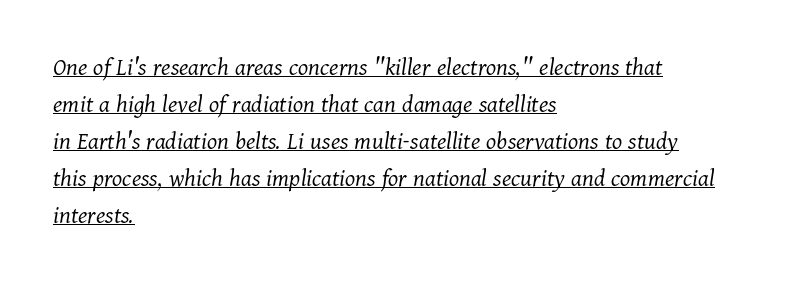
The image shows 26 px text type, italic (leaning right); set left-aligned, normal line spacing (1.42x), normal letter spacing, underlined.
